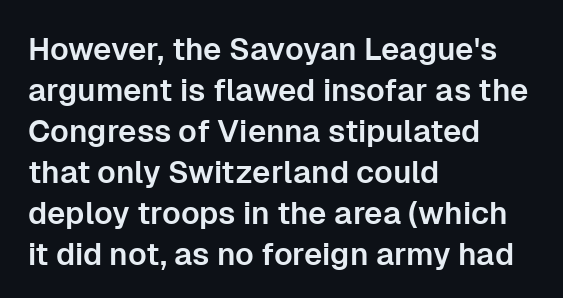
The image shows 31 px sans-serif type, upright; set left-aligned, normal line spacing (1.32x), normal letter spacing, not underlined; low stroke contrast and a medium x-height.
